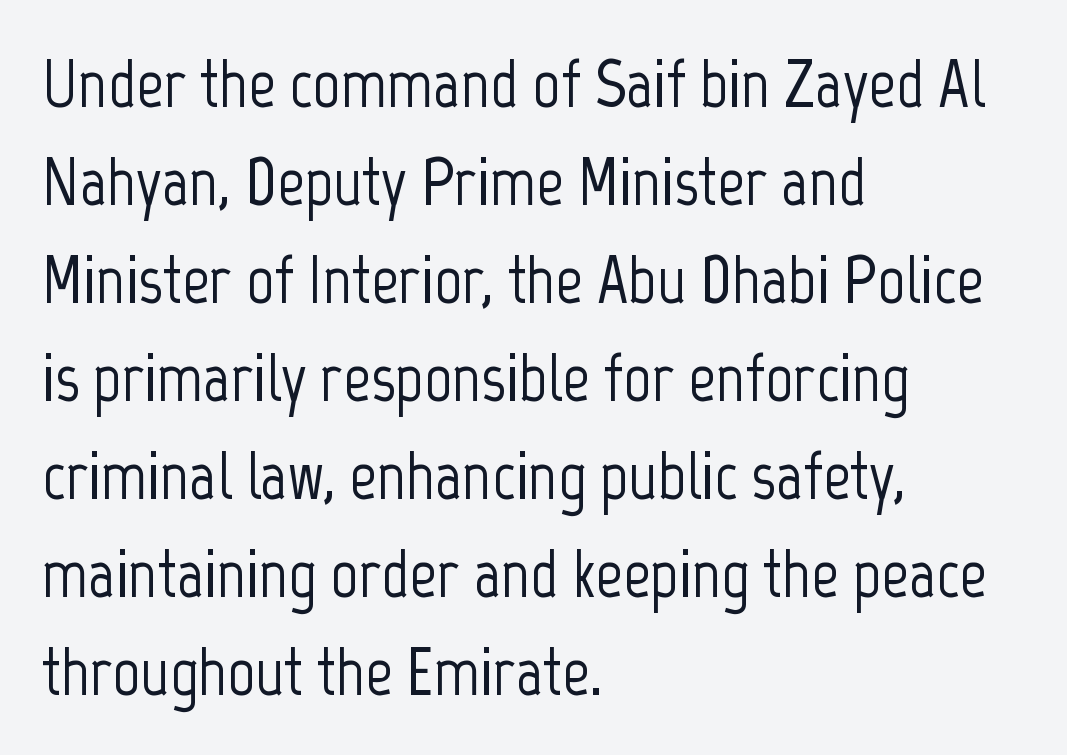
Q: Is the text italic (slanted)? A: No, it is upright.
Q: Is the typeface a serif or a sans-serif typeface? A: Sans-serif.
Q: Is the text underlined? A: No.
Q: How is the paragraph aligned? A: Left-aligned.
Q: Is the spacing between letters normal or unusually wide? A: Normal.
Q: Is the spacing between lines tight, normal or loose? A: Normal.
Q: Width (condensed, normal, or wide)? A: Condensed.
Q: Stroke contrast? A: Low.
Q: x-height? A: Medium.
Q: Monospaced? A: No.
